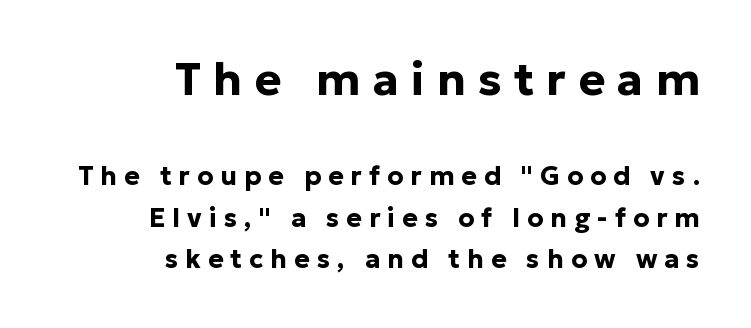
The image shows 45 px bold sans-serif type, upright; set right-aligned, normal line spacing (1.6x), unusually wide letter spacing (+0.27 em), not underlined; the first (top) block is 1.73x larger; low stroke contrast and a medium x-height.
